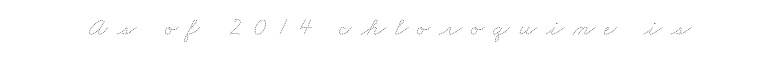
{"bold": "no", "underline": "no", "letter_spacing": "wide", "letter_spacing_em": 0.34, "glyph_px": 26}
